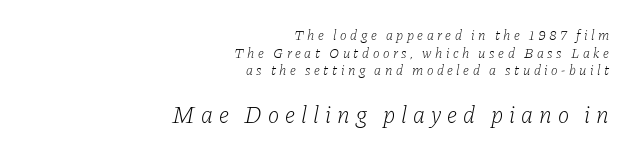
{"italic": "yes", "lean": "right", "slant_degrees": 11, "bold": "no", "underline": "no", "align": "right", "line_spacing": "normal", "line_spacing_ratio": 1.26, "letter_spacing": "wide", "letter_spacing_em": 0.25, "larger_block": "second", "size_ratio": 1.71, "glyph_px": 24}
